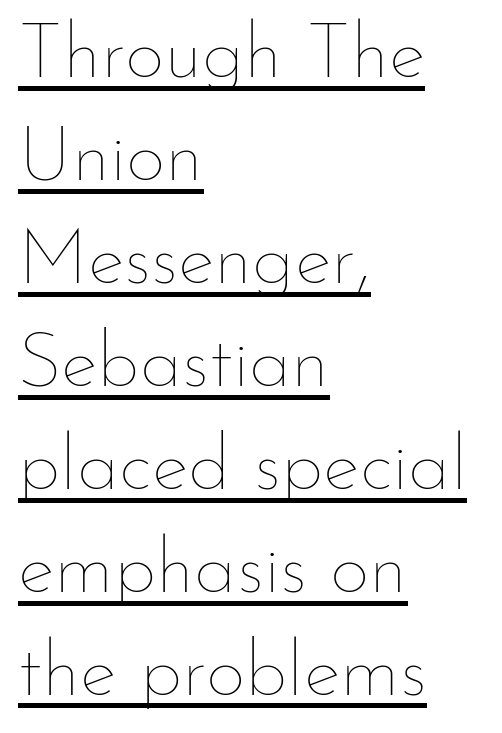
Is the letter spacing exaggerated? No — it looks like the ordinary default. Posture: straight, roman, zero tilt. The lines in this sample share a left origin and differ only in where they stop. Like a heading marked for emphasis, these lines bear an underscore.
